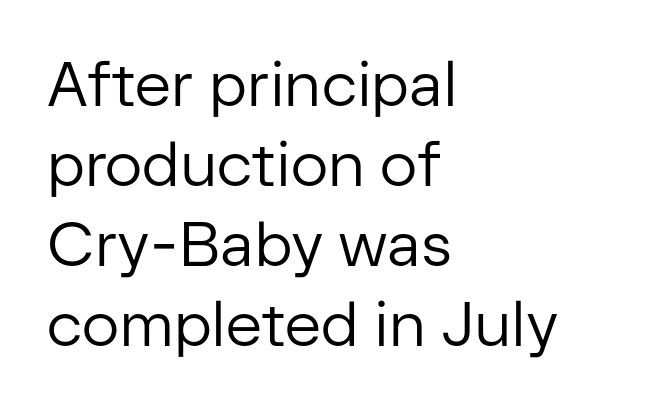
The image shows 62 px regular-weight sans-serif type, upright; set left-aligned, normal line spacing (1.29x), normal letter spacing, not underlined; low stroke contrast and a medium x-height.
